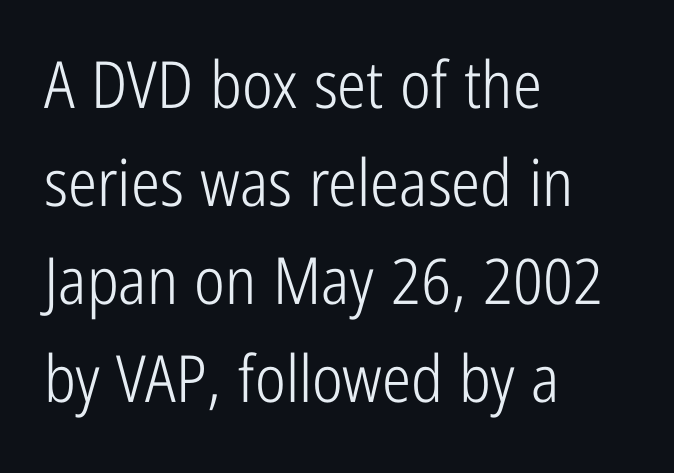
{"serif": "no", "italic": "no", "bold": "no", "weight": "light", "width": "condensed", "stroke_contrast": "low", "x_height": "medium", "monospaced": "no", "underline": "no", "align": "left", "line_spacing": "normal", "line_spacing_ratio": 1.51, "letter_spacing": "normal", "letter_spacing_em": 0.0, "glyph_px": 65}
